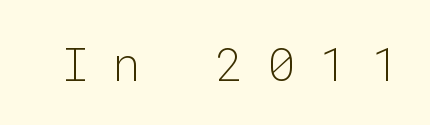
{"serif": "no", "italic": "no", "bold": "no", "weight": "light", "width": "normal", "stroke_contrast": "low", "x_height": "medium", "monospaced": "yes", "underline": "no", "letter_spacing": "wide", "letter_spacing_em": 0.5, "glyph_px": 47}
